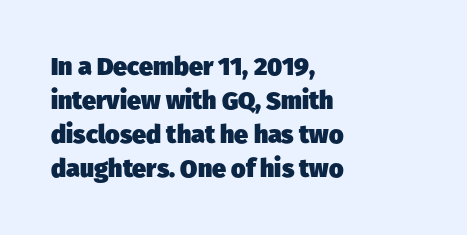
The image shows 25 px bold type; set left-aligned, normal line spacing (1.36x), normal letter spacing, not underlined.
